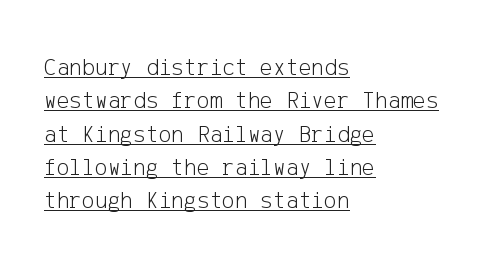
The image shows 24 px text type, upright; set left-aligned, normal line spacing (1.39x), normal letter spacing, underlined.
